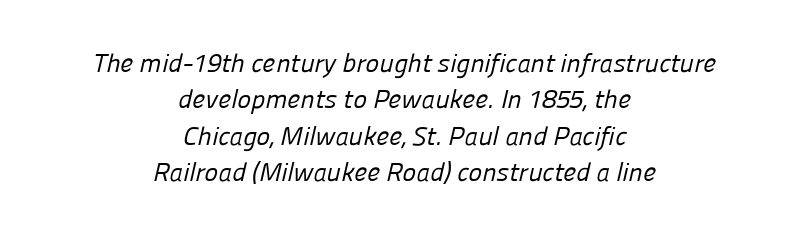
Where is the straight margin? There isn't one; the lines are centered. Tracking value appears to be zero — textbook default spacing. Summary of weight: not heavy and not bold. The passage shown stacks its lines at a standard gap. Has an underline been added? It has not.
